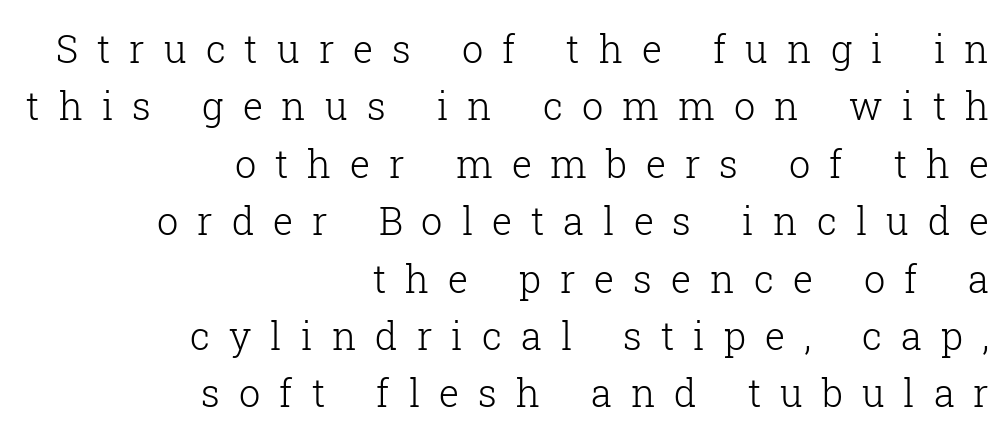
{"serif": "yes", "italic": "no", "bold": "no", "weight": "light", "width": "normal", "stroke_contrast": "low", "x_height": "medium", "monospaced": "no", "underline": "no", "align": "right", "line_spacing": "normal", "line_spacing_ratio": 1.51, "letter_spacing": "wide", "letter_spacing_em": 0.5, "glyph_px": 38}
